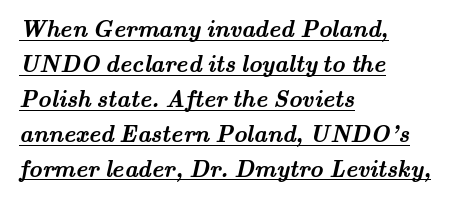
Q: Is the text bold? A: Yes.
Q: Is the text underlined? A: Yes.
Q: How is the paragraph aligned? A: Left-aligned.
Q: Is the spacing between letters normal or unusually wide? A: Normal.
Q: Is the spacing between lines tight, normal or loose? A: Normal.
